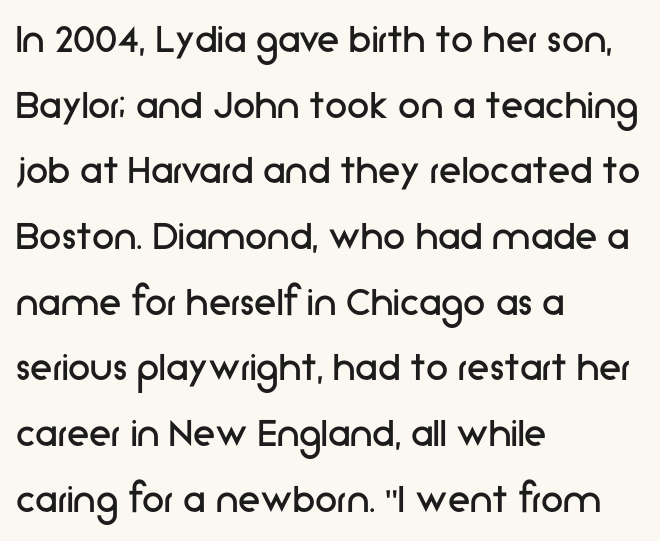
The image shows 45 px regular-weight sans-serif type, upright; set left-aligned, normal line spacing (1.46x), normal letter spacing, not underlined; low stroke contrast and a medium x-height.
